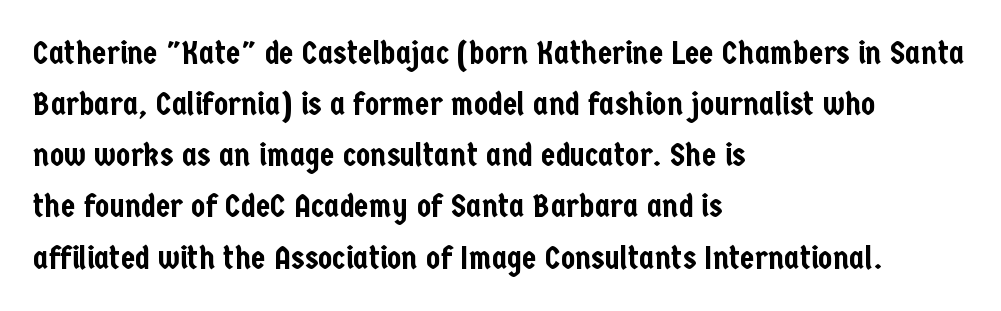
{"serif": "no", "italic": "no", "width": "condensed", "stroke_contrast": "low", "x_height": "medium", "monospaced": "no", "underline": "no", "align": "left", "line_spacing": "normal", "line_spacing_ratio": 1.55, "letter_spacing": "normal", "letter_spacing_em": 0.0, "glyph_px": 33}
